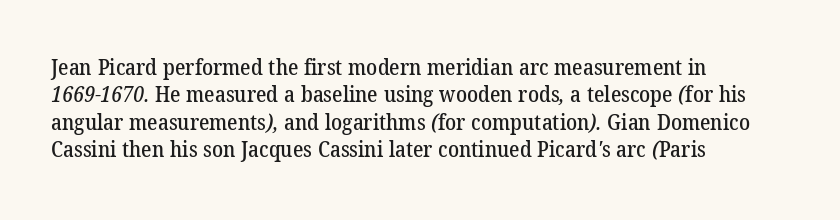
Observe the ordinary spacing: letters are neighbours, not strangers. The lines in this sample share a left origin and differ only in where they stop. Unmarked baselines from the first word to the last. These lines sit exactly where default settings would place them.
